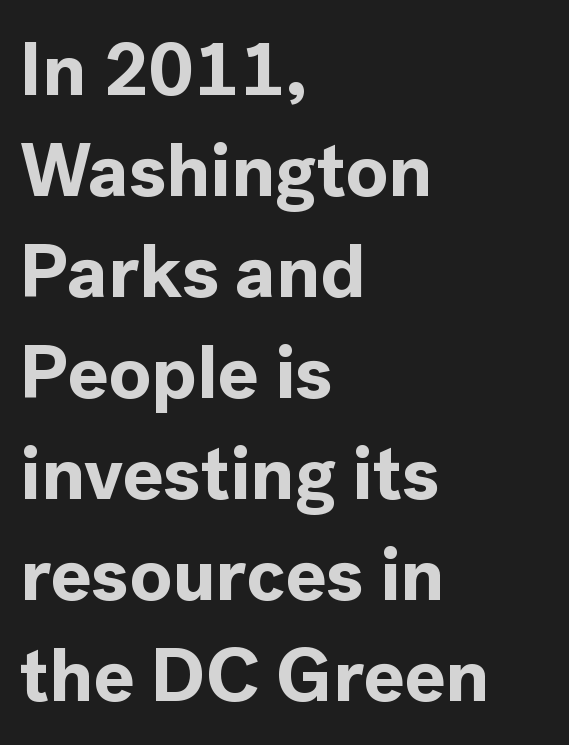
{"serif": "no", "italic": "no", "bold": "yes", "weight": "bold", "width": "normal", "x_height": "medium", "monospaced": "no", "underline": "no", "align": "left", "line_spacing": "normal", "line_spacing_ratio": 1.33, "letter_spacing": "normal", "letter_spacing_em": 0.0, "glyph_px": 76}
